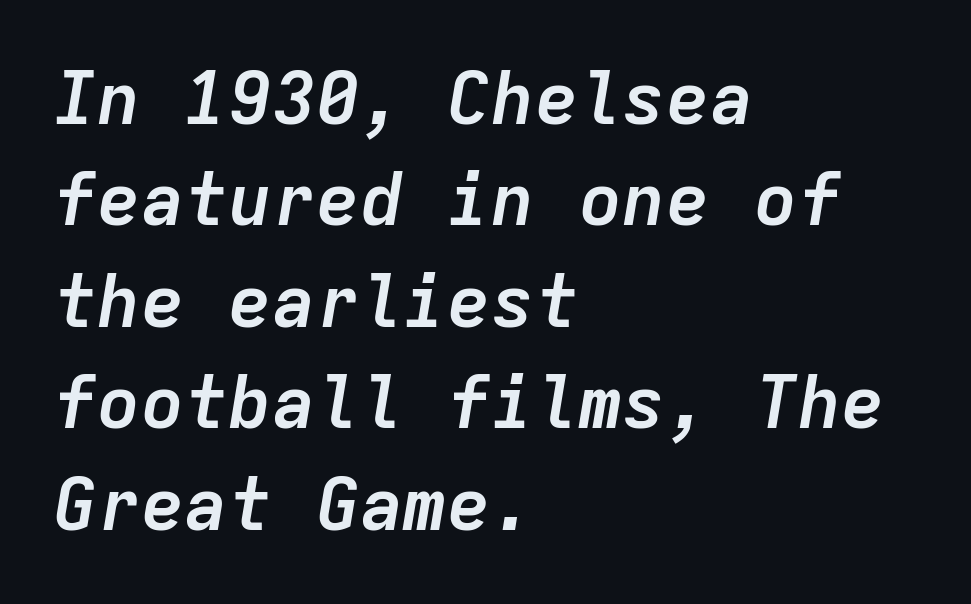
{"italic": "yes", "lean": "right", "slant_degrees": 9, "bold": "yes", "weight": "semibold", "width": "normal", "stroke_contrast": "low", "x_height": "medium", "monospaced": "yes", "underline": "no", "align": "left", "line_spacing": "normal", "line_spacing_ratio": 1.39, "letter_spacing": "normal", "letter_spacing_em": 0.0, "glyph_px": 73}
